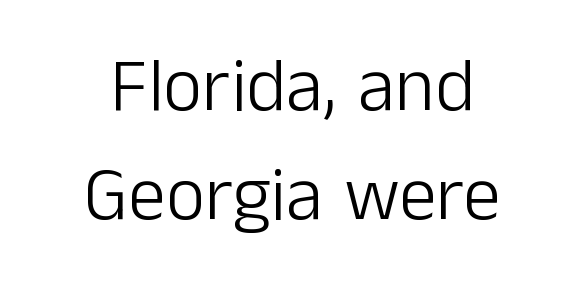
{"serif": "no", "italic": "no", "bold": "no", "weight": "light", "width": "normal", "stroke_contrast": "low", "x_height": "medium", "monospaced": "no", "underline": "no", "line_spacing": "normal", "line_spacing_ratio": 1.43, "letter_spacing": "normal", "letter_spacing_em": 0.0, "glyph_px": 76}
